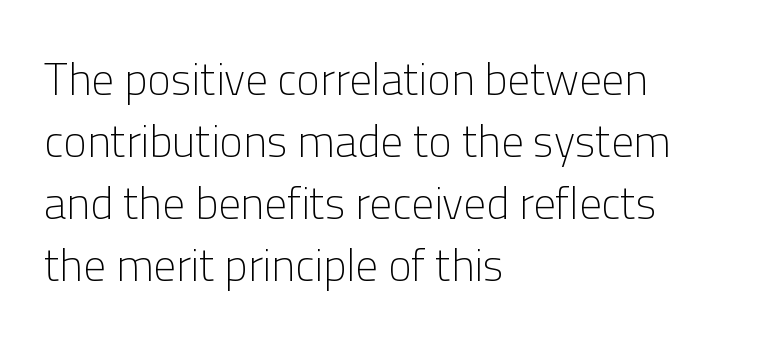
The image shows 45 px light sans-serif type, upright; set left-aligned, normal line spacing (1.38x), normal letter spacing, not underlined; low stroke contrast and a medium x-height.
